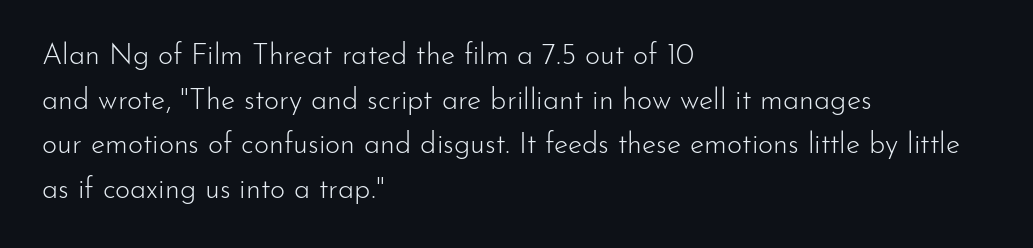
{"serif": "no", "italic": "no", "bold": "no", "weight": "light", "width": "normal", "stroke_contrast": "low", "x_height": "small", "monospaced": "no", "underline": "no", "align": "left", "line_spacing": "normal", "line_spacing_ratio": 1.54, "letter_spacing": "normal", "letter_spacing_em": 0.0, "glyph_px": 29}
